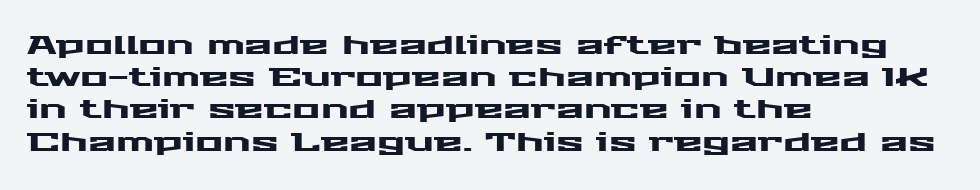
The image shows 26 px text type, upright; set left-aligned, line spacing 1.24x, normal letter spacing, not underlined.
